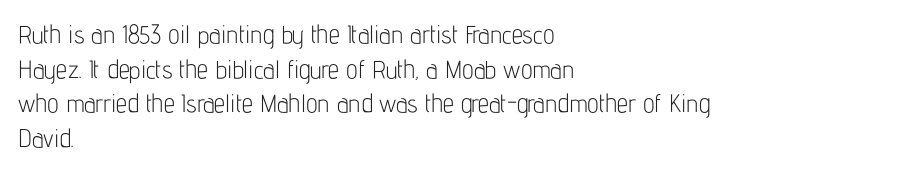
The letters stand straight up with perfectly vertical stems. The typesetter chose a ragged-right arrangement here. What's the leading like? Ordinary, nothing unusual. Nothing unusual about the tracking: characters are spaced as the font intends. Is the stroke heavy? The answer is a plain regular-or-lighter.
